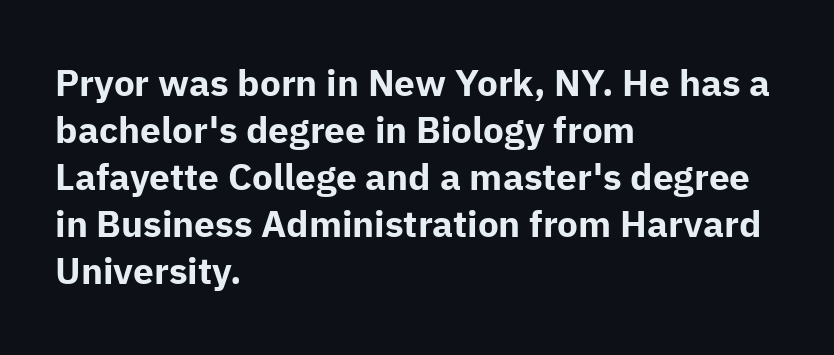
The image shows 37 px bold sans-serif type, upright; set left-aligned, normal line spacing (1.27x), normal letter spacing, not underlined; low stroke contrast and a medium x-height.
